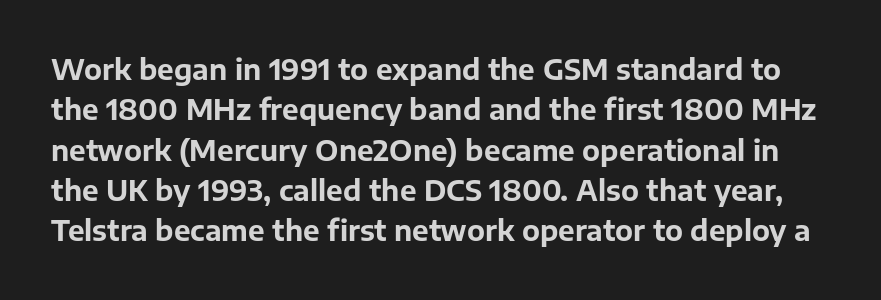
Whoever set this chose a conventional vertical rhythm. The space beneath each line is pristine and unruled. Style check: upright. This sample has the flowing, uneven cadence of proportional lettering. The letters sit at their default tracking, neither squeezed nor spread.
